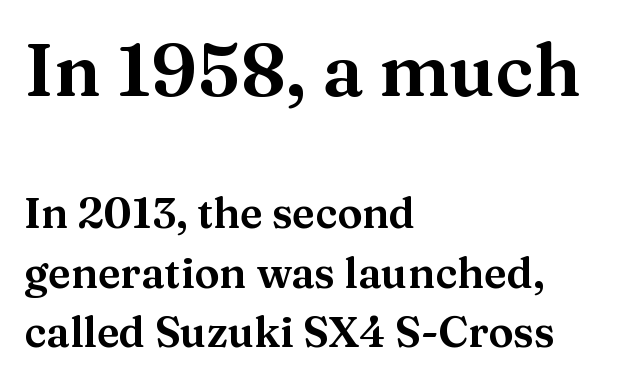
{"serif": "yes", "italic": "no", "width": "wide", "stroke_contrast": "medium", "x_height": "medium", "monospaced": "no", "underline": "no", "align": "left", "line_spacing": "normal", "line_spacing_ratio": 1.42, "letter_spacing": "normal", "letter_spacing_em": 0.0, "larger_block": "first", "size_ratio": 1.74, "glyph_px": 73}
